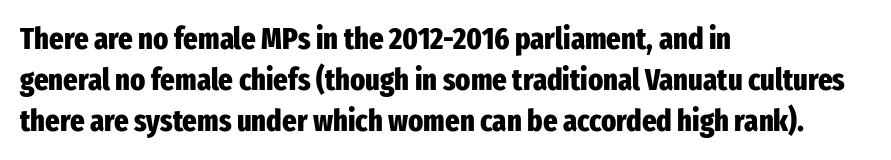
Q: Is the text bold? A: Yes.
Q: Is the text italic (slanted)? A: No, it is upright.
Q: Is the typeface a serif or a sans-serif typeface? A: Sans-serif.
Q: Is the text underlined? A: No.
Q: How is the paragraph aligned? A: Left-aligned.
Q: Is the spacing between letters normal or unusually wide? A: Normal.
Q: Is the spacing between lines tight, normal or loose? A: Normal.
Q: Width (condensed, normal, or wide)? A: Condensed.
Q: Stroke contrast? A: Low.
Q: x-height? A: Medium.
Q: Monospaced? A: No.
